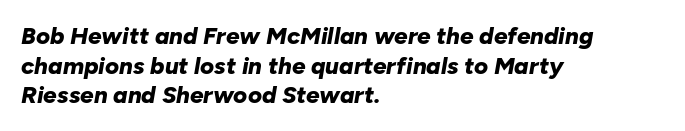
{"italic": "yes", "lean": "right", "slant_degrees": 10, "bold": "yes", "underline": "no", "align": "left", "line_spacing_ratio": 1.23, "letter_spacing": "normal", "letter_spacing_em": 0.0, "glyph_px": 24}
